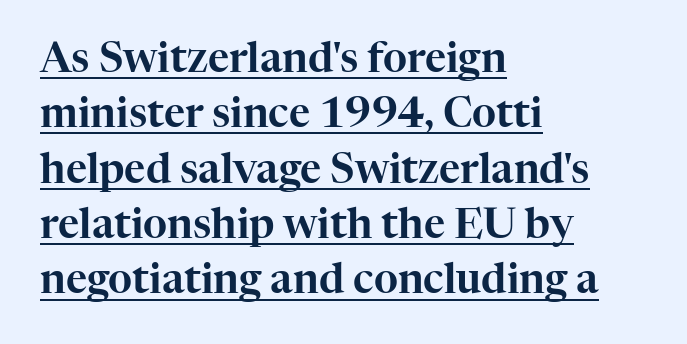
{"serif": "yes", "italic": "no", "width": "normal", "stroke_contrast": "high", "x_height": "medium", "monospaced": "no", "underline": "yes", "align": "left", "line_spacing": "normal", "line_spacing_ratio": 1.35, "letter_spacing": "normal", "letter_spacing_em": 0.0, "glyph_px": 41}
